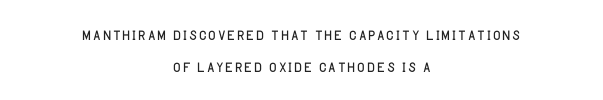
Q: Is the text bold? A: No.
Q: Is the text italic (slanted)? A: No, it is upright.
Q: Is the text underlined? A: No.
Q: How is the paragraph aligned? A: Centered.
Q: Is the spacing between letters normal or unusually wide? A: Normal.
Q: Is the spacing between lines tight, normal or loose? A: Normal.
